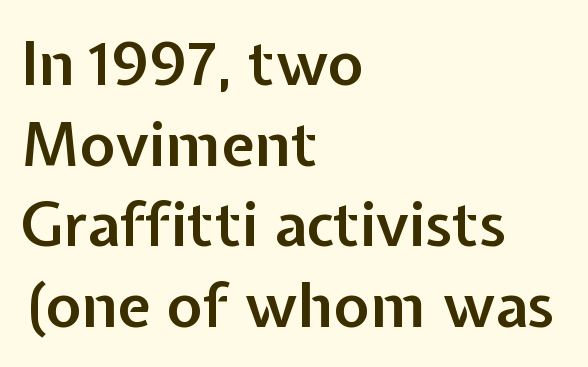
Q: Is the text bold? A: Semi-bold.
Q: Is the text italic (slanted)? A: No, it is upright.
Q: Is the typeface a serif or a sans-serif typeface? A: Sans-serif.
Q: Is the text underlined? A: No.
Q: How is the paragraph aligned? A: Left-aligned.
Q: Is the spacing between letters normal or unusually wide? A: Normal.
Q: Is the spacing between lines tight, normal or loose? A: Normal.
Q: Width (condensed, normal, or wide)? A: Normal.
Q: Stroke contrast? A: Low.
Q: x-height? A: Medium.
Q: Monospaced? A: No.
